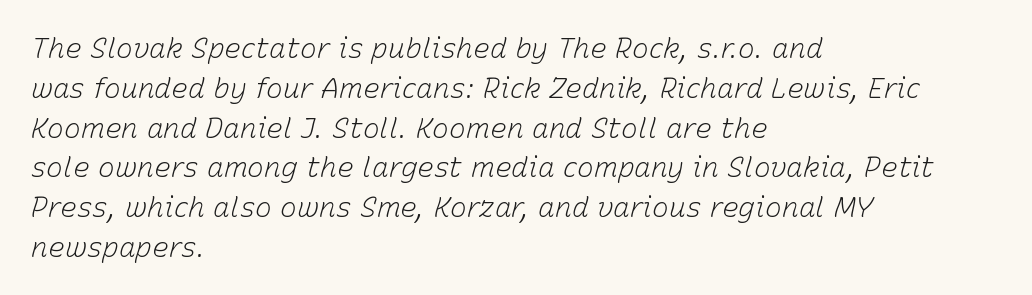
The image shows 28 px light type, italic (leaning right); set left-aligned, normal line spacing (1.42x), normal letter spacing, not underlined; low stroke contrast and a medium x-height.
